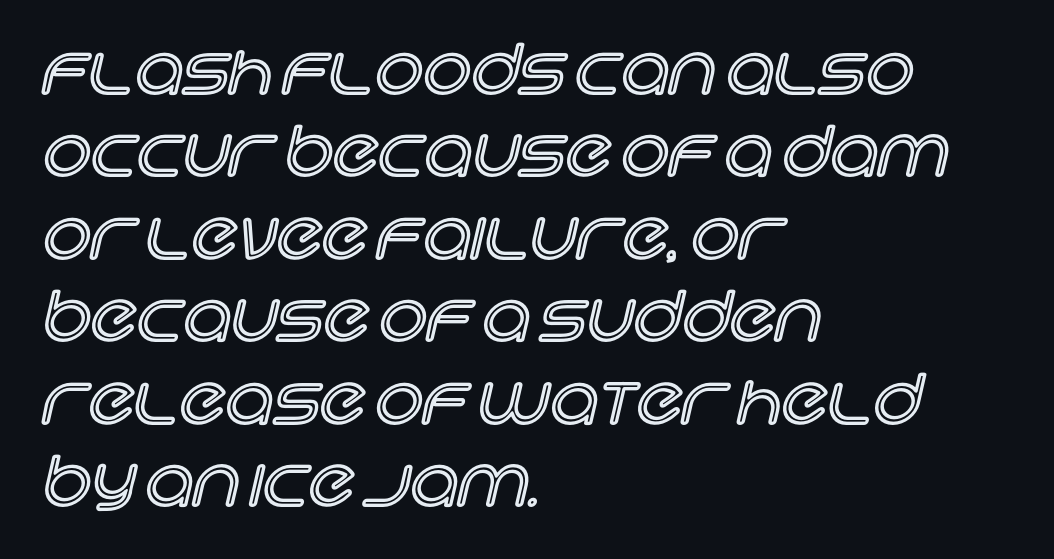
Tracking value appears to be zero — textbook default spacing. The baseline area is clear. This rendering uses left alignment, leaving the right contour irregular. Each letter keeps its own natural width here, so spacing adapts to shape.
